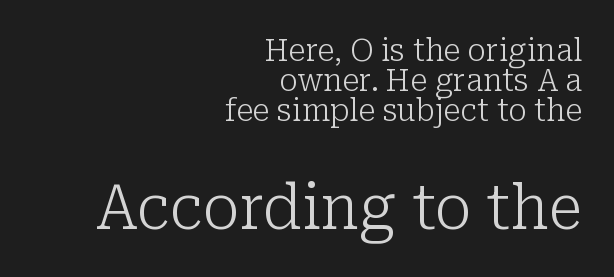
Q: Is the text bold? A: No.
Q: Is the text italic (slanted)? A: No, it is upright.
Q: Is the typeface a serif or a sans-serif typeface? A: Serif.
Q: Is the text underlined? A: No.
Q: How is the paragraph aligned? A: Right-aligned.
Q: Is the spacing between letters normal or unusually wide? A: Normal.
Q: Is the spacing between lines tight, normal or loose? A: Tight.
Q: Which block of text is set in a larger size, the first (top) or the second (bottom)? A: The second (bottom) one.
Q: Width (condensed, normal, or wide)? A: Normal.
Q: Stroke contrast? A: Low.
Q: x-height? A: Medium.
Q: Monospaced? A: No.
